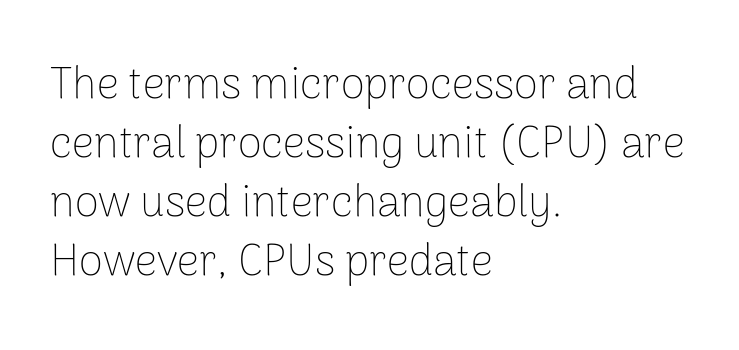
The image shows 44 px thin sans-serif type, upright; set left-aligned, normal line spacing (1.34x), normal letter spacing, not underlined; low stroke contrast and a medium x-height.
